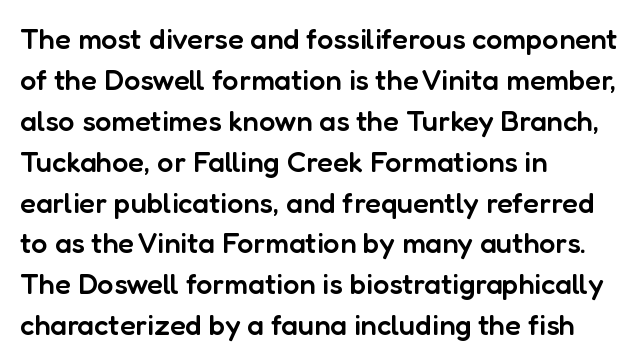
Q: Is the text bold? A: Semi-bold.
Q: Is the text italic (slanted)? A: No, it is upright.
Q: Is the typeface a serif or a sans-serif typeface? A: Sans-serif.
Q: Is the text underlined? A: No.
Q: How is the paragraph aligned? A: Left-aligned.
Q: Is the spacing between letters normal or unusually wide? A: Normal.
Q: Is the spacing between lines tight, normal or loose? A: Normal.
Q: Width (condensed, normal, or wide)? A: Normal.
Q: Stroke contrast? A: Low.
Q: x-height? A: Medium.
Q: Monospaced? A: No.
